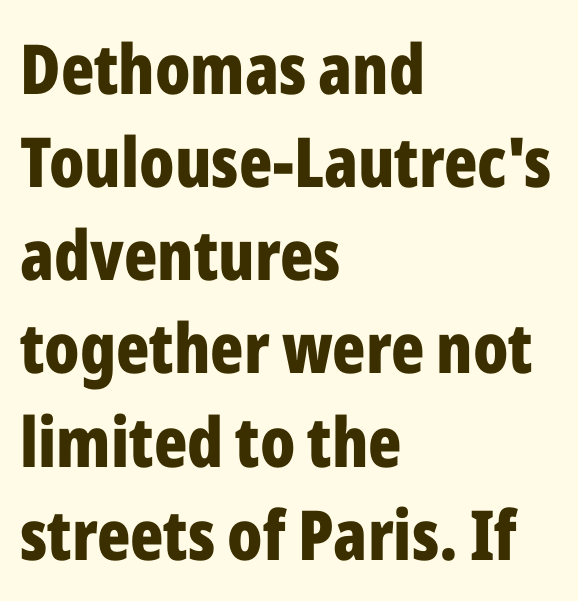
{"serif": "no", "italic": "no", "bold": "yes", "weight": "bold", "width": "condensed", "stroke_contrast": "low", "x_height": "medium", "monospaced": "no", "underline": "no", "align": "left", "line_spacing": "normal", "line_spacing_ratio": 1.35, "letter_spacing": "normal", "letter_spacing_em": 0.0, "glyph_px": 69}
